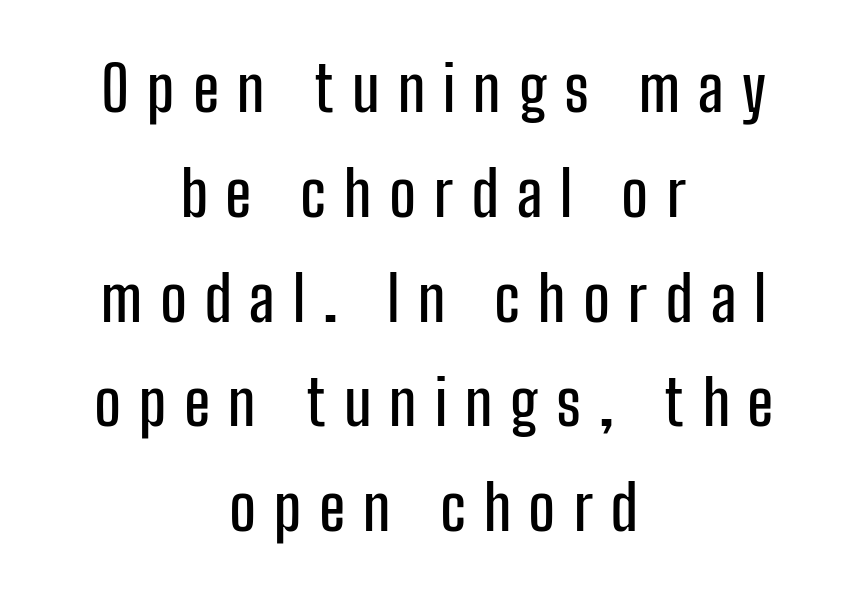
The compositor balanced each line on the midline. It's the straight-up-and-down kind of type. The space directly below the letters is spotless. Does the leading feel generous? No, just average. Someone cranked the tracking dial way up on this one.
